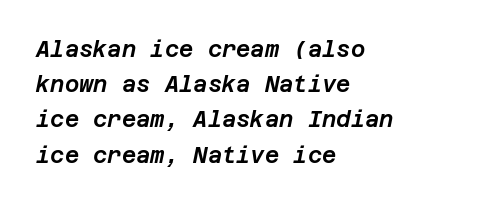
Q: Is the text italic (slanted)? A: Yes, it leans right by about 12 degrees.
Q: Is the text underlined? A: No.
Q: How is the paragraph aligned? A: Left-aligned.
Q: Is the spacing between letters normal or unusually wide? A: Normal.
Q: Is the spacing between lines tight, normal or loose? A: Normal.
